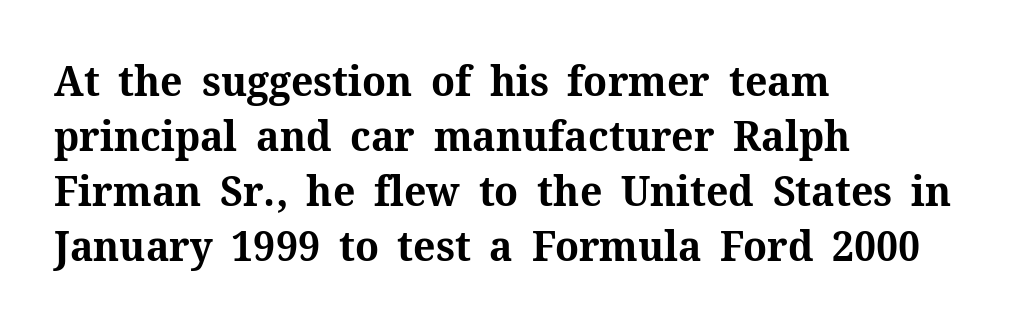
The image shows 42 px bold serif type, upright; set left-aligned, normal line spacing (1.31x), normal letter spacing, not underlined; medium stroke contrast and a medium x-height.
